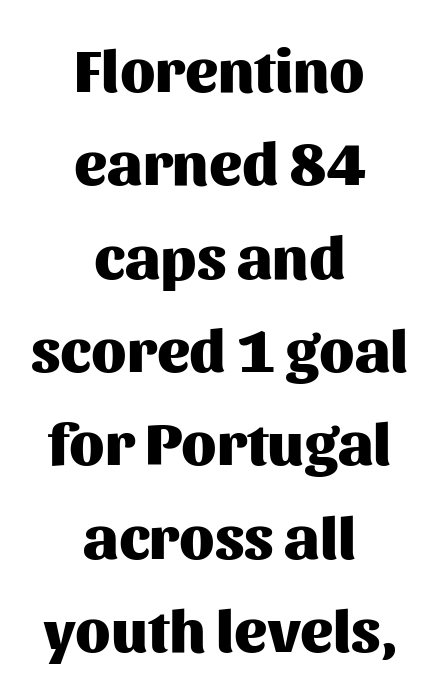
Are there feet on the stems? There aren't — it's a sans. Typeset on center — no edge is straight. The lettering stays uniformly vertical, giving the passage a roman look. This is heavy type, rendered in bold. Baseline-to-baseline distance is the conventional proportion of letter height.
